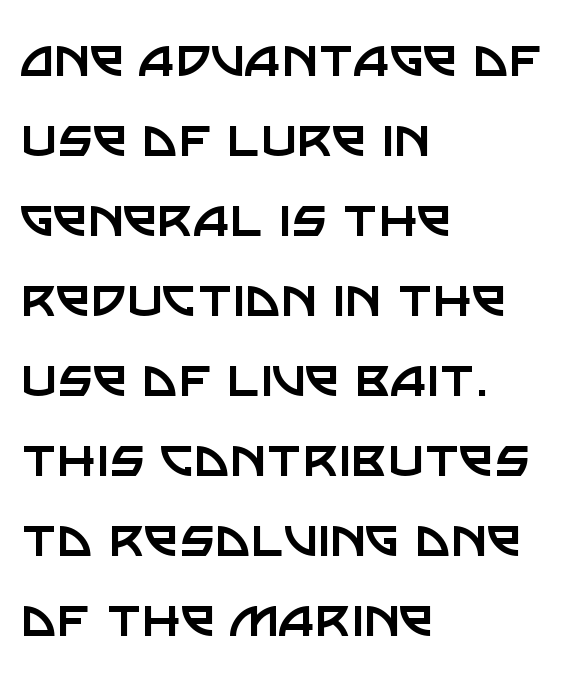
{"serif": "no", "italic": "no", "bold": "no", "weight": "regular", "width": "normal", "stroke_contrast": "low", "x_height": "large", "monospaced": "no", "underline": "no", "align": "left", "line_spacing": "normal", "line_spacing_ratio": 1.29, "letter_spacing": "normal", "letter_spacing_em": 0.0, "glyph_px": 62}
